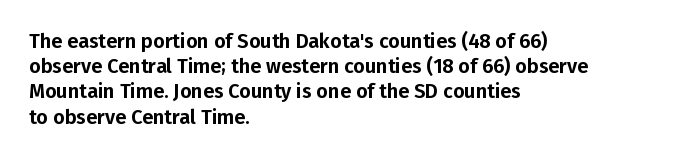
These lines keep a tight, regular rhythm from letter to letter. Successive baselines arrive at the customary interval. Unmarked baselines from the first word to the last. Casual observation: everything's shoved over to the left. This sample uses an upright cut, with every glyph sitting square on the baseline.
